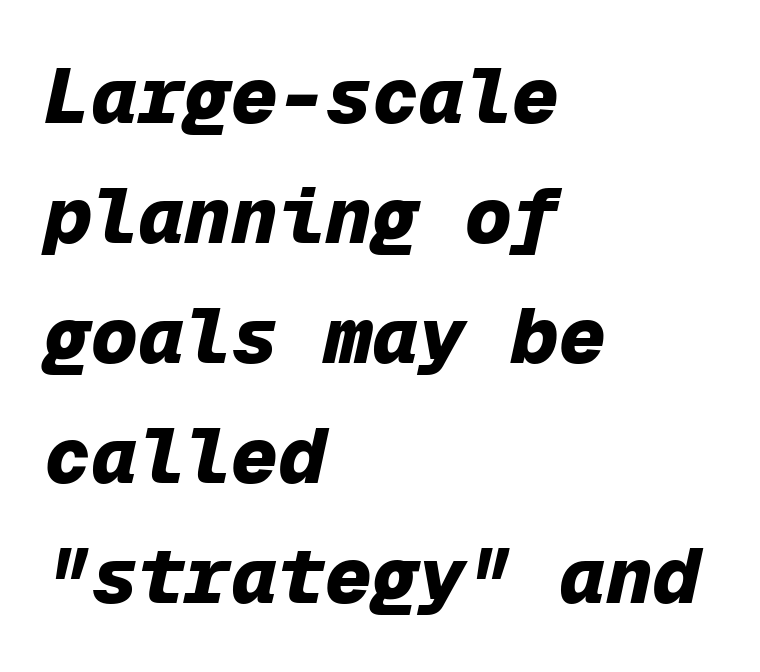
Fixed-width glyphs throughout — classic coding-font behaviour. Whoever set this chose a conventional vertical rhythm. Italic? Definitely — the glyphs are oblique. Casual observation: everything's shoved over to the left. Pretty heavy lettering here — definitely bold.
